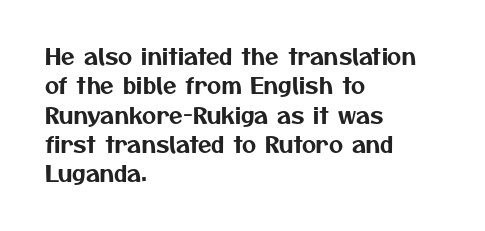
The image shows 22 px text type; set left-aligned, normal line spacing (1.33x), normal letter spacing, not underlined.
